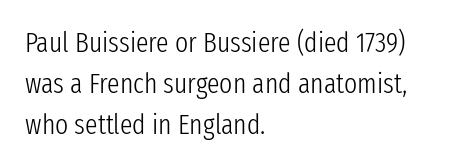
Tracking here is standard; glyphs follow each other at the usual distance. The foot of each line stays bare and open. The typesetter chose a ragged-right arrangement here. This sample keeps an unexceptional amount of space between lines. These glyphs show unthickened strokes, regular width or finer. This rendering employs a face without finishing strokes, i.e., a sans-serif.
